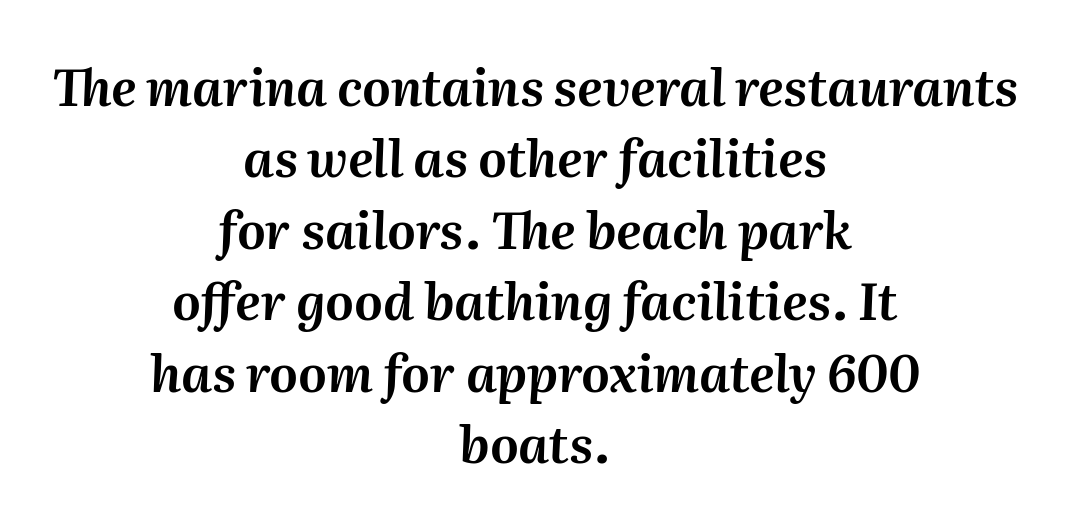
{"italic": "yes", "lean": "right", "slant_degrees": 2, "width": "normal", "stroke_contrast": "medium", "x_height": "medium", "monospaced": "no", "underline": "no", "align": "center", "line_spacing": "normal", "line_spacing_ratio": 1.43, "letter_spacing": "normal", "letter_spacing_em": 0.0, "glyph_px": 50}
